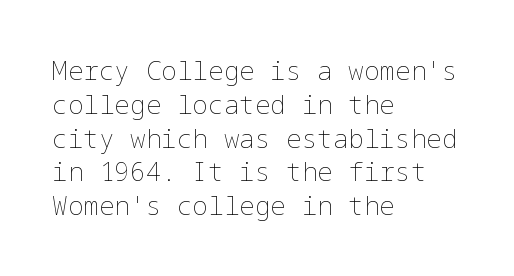
{"italic": "no", "bold": "no", "underline": "no", "align": "left", "line_spacing": "normal", "line_spacing_ratio": 1.3, "letter_spacing": "normal", "letter_spacing_em": 0.0, "glyph_px": 26}
